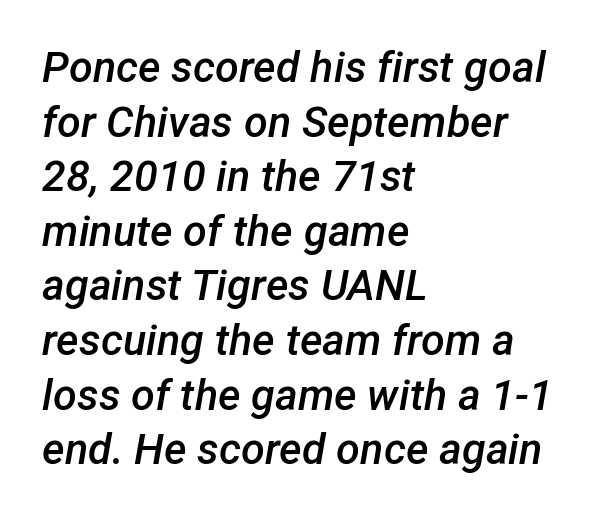
Q: Is the text bold? A: Semi-bold.
Q: Is the text italic (slanted)? A: Yes, it leans right by about 12 degrees.
Q: Is the text underlined? A: No.
Q: How is the paragraph aligned? A: Left-aligned.
Q: Is the spacing between letters normal or unusually wide? A: Normal.
Q: Is the spacing between lines tight, normal or loose? A: Normal.
Q: Width (condensed, normal, or wide)? A: Normal.
Q: Stroke contrast? A: Low.
Q: x-height? A: Medium.
Q: Monospaced? A: No.
